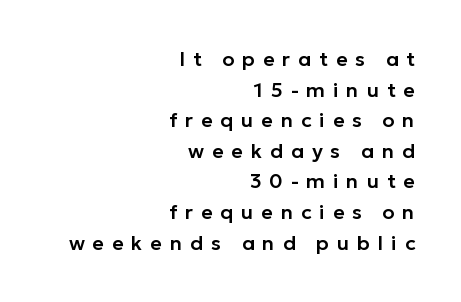
{"italic": "no", "underline": "no", "align": "right", "line_spacing": "normal", "line_spacing_ratio": 1.53, "letter_spacing": "wide", "letter_spacing_em": 0.39, "glyph_px": 20}
